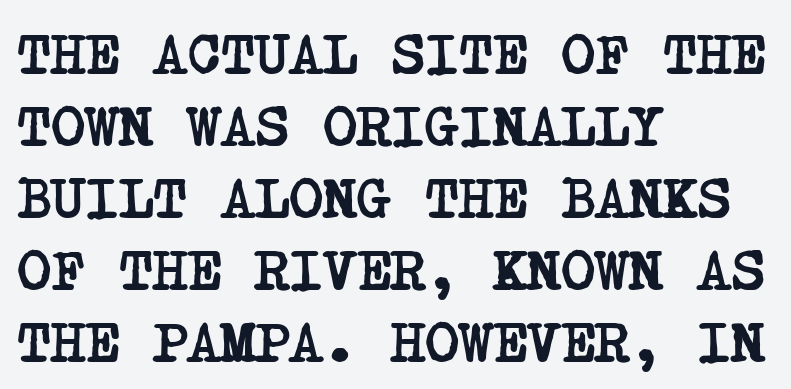
{"serif": "yes", "bold": "yes", "weight": "semibold", "width": "condensed", "stroke_contrast": "low", "x_height": "large", "underline": "no", "align": "left", "line_spacing_ratio": 1.24, "letter_spacing": "normal", "letter_spacing_em": 0.0, "glyph_px": 58}
